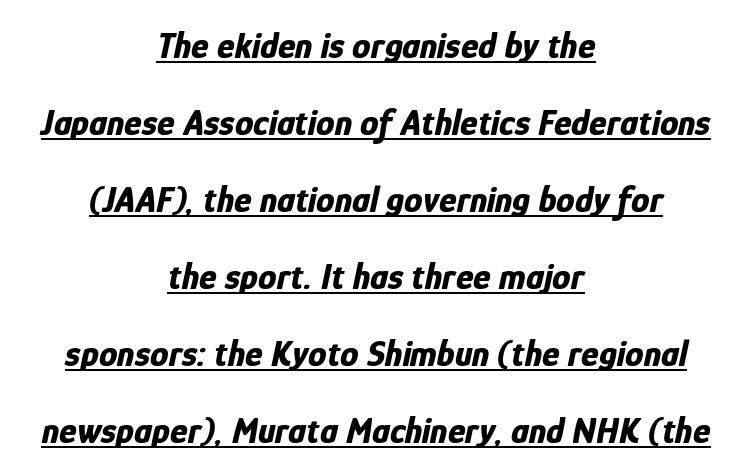
Rendered with sloped, italic letterforms. Look at the tracking — it's just the regular setting, nothing added. Strong, thick strokes mark this as bold type. The leading is generous, giving the passage an open texture.
